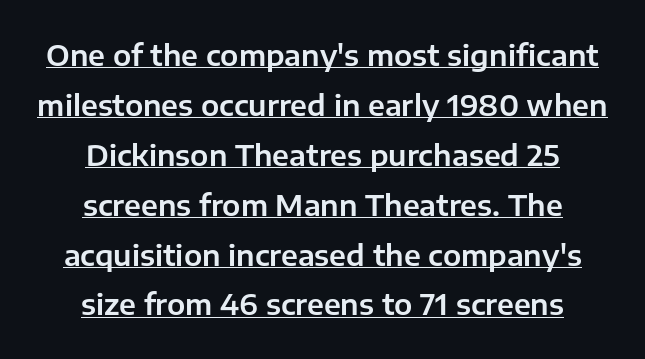
{"serif": "no", "italic": "no", "width": "normal", "stroke_contrast": "low", "x_height": "medium", "monospaced": "no", "underline": "yes", "align": "center", "line_spacing_ratio": 1.72, "letter_spacing": "normal", "letter_spacing_em": 0.0, "glyph_px": 29}
